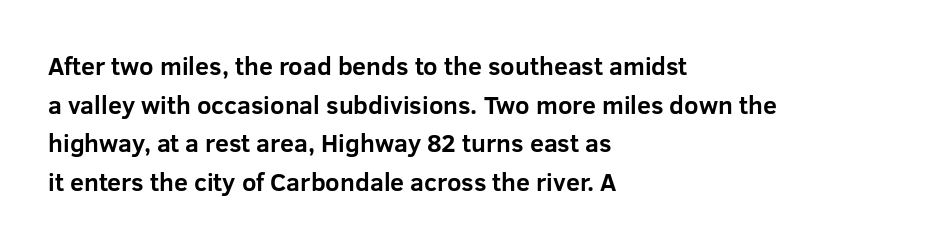
The image shows 25 px bold type, upright; set left-aligned, normal line spacing (1.55x), normal letter spacing, not underlined.
